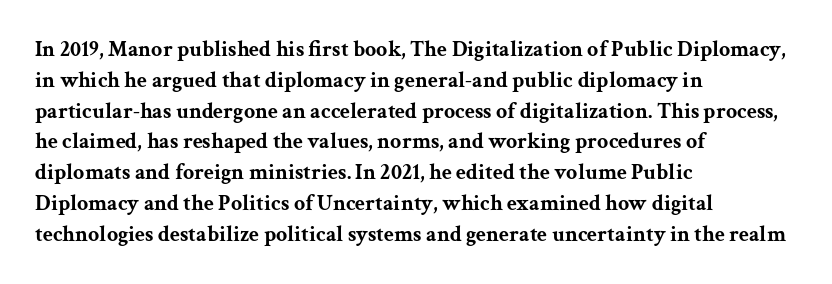
The image shows 22 px bold type, upright; set left-aligned, normal line spacing (1.4x), normal letter spacing, not underlined.
